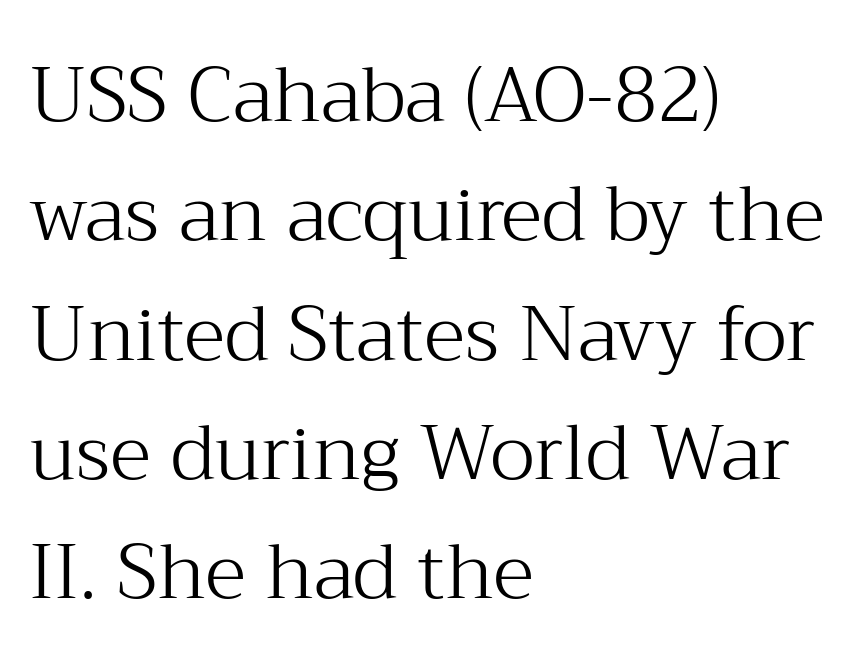
Q: Is the text bold? A: No.
Q: Is the text italic (slanted)? A: No, it is upright.
Q: Is the typeface a serif or a sans-serif typeface? A: Serif.
Q: Is the text underlined? A: No.
Q: How is the paragraph aligned? A: Left-aligned.
Q: Is the spacing between letters normal or unusually wide? A: Normal.
Q: Is the spacing between lines tight, normal or loose? A: Normal.
Q: Width (condensed, normal, or wide)? A: Normal.
Q: Stroke contrast? A: Medium.
Q: x-height? A: Medium.
Q: Monospaced? A: No.
